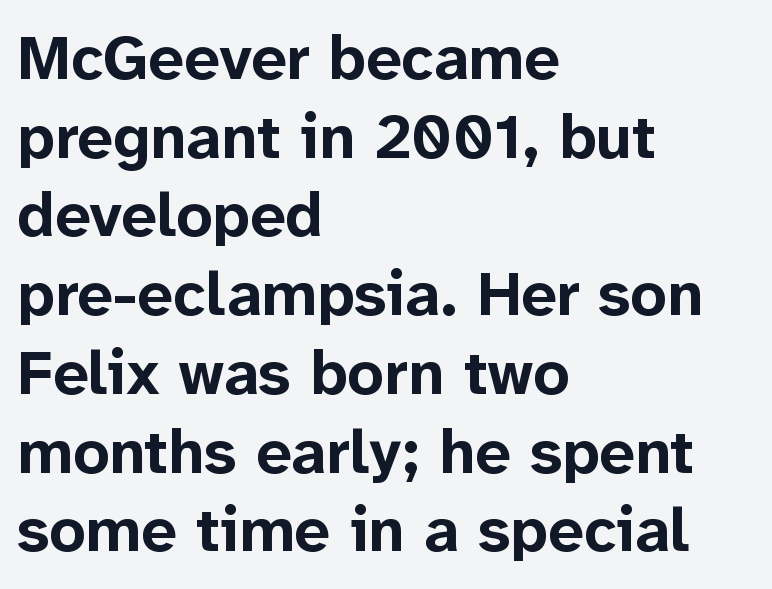
The image shows 63 px bold sans-serif type, upright; set left-aligned, normal line spacing (1.25x), normal letter spacing, not underlined; low stroke contrast and a medium x-height.
